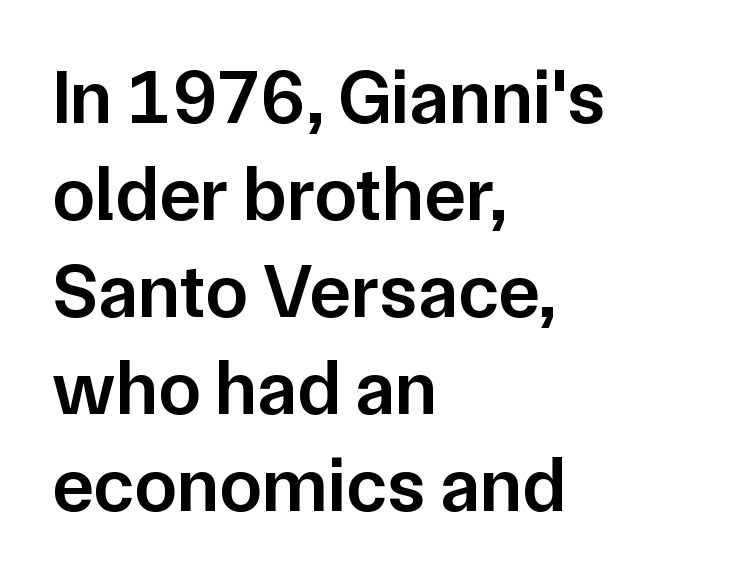
Q: Is the text bold? A: Semi-bold.
Q: Is the text italic (slanted)? A: No, it is upright.
Q: Is the typeface a serif or a sans-serif typeface? A: Sans-serif.
Q: Is the text underlined? A: No.
Q: How is the paragraph aligned? A: Left-aligned.
Q: Is the spacing between letters normal or unusually wide? A: Normal.
Q: Is the spacing between lines tight, normal or loose? A: Normal.
Q: Width (condensed, normal, or wide)? A: Normal.
Q: Stroke contrast? A: Low.
Q: x-height? A: Medium.
Q: Monospaced? A: No.
